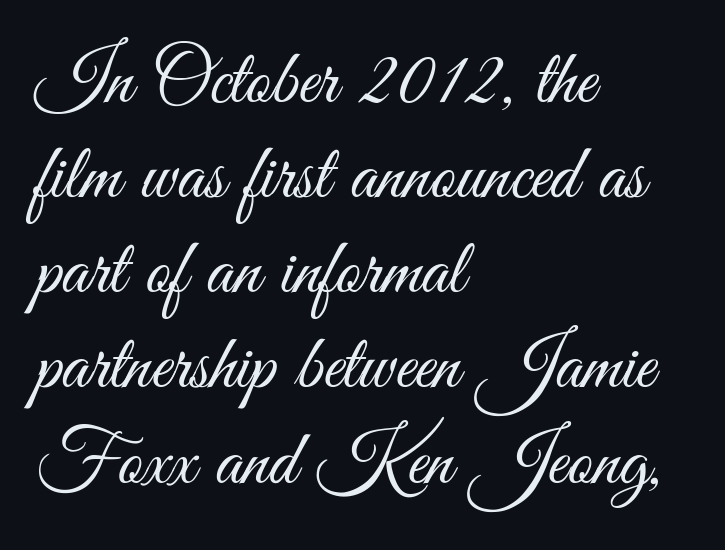
{"serif": "no", "bold": "no", "weight": "light", "width": "condensed", "stroke_contrast": "medium", "x_height": "small", "monospaced": "no", "underline": "no", "align": "left", "line_spacing_ratio": 1.22, "letter_spacing": "normal", "letter_spacing_em": 0.0, "glyph_px": 78}
